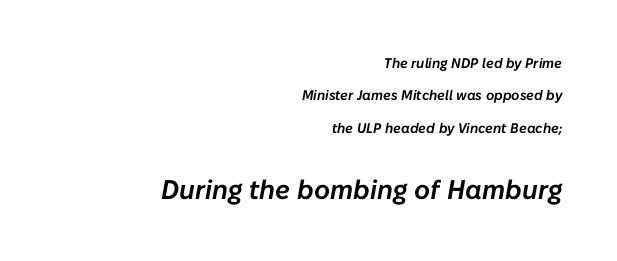
Q: Is the text italic (slanted)? A: Yes, it leans right by about 10 degrees.
Q: Is the text underlined? A: No.
Q: How is the paragraph aligned? A: Right-aligned.
Q: Is the spacing between letters normal or unusually wide? A: Normal.
Q: Is the spacing between lines tight, normal or loose? A: Loose.
Q: Which block of text is set in a larger size, the first (top) or the second (bottom)? A: The second (bottom) one.
